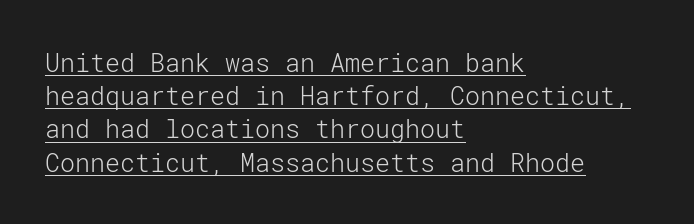
The image shows 25 px text type, upright; set left-aligned, normal line spacing (1.33x), normal letter spacing, underlined.
